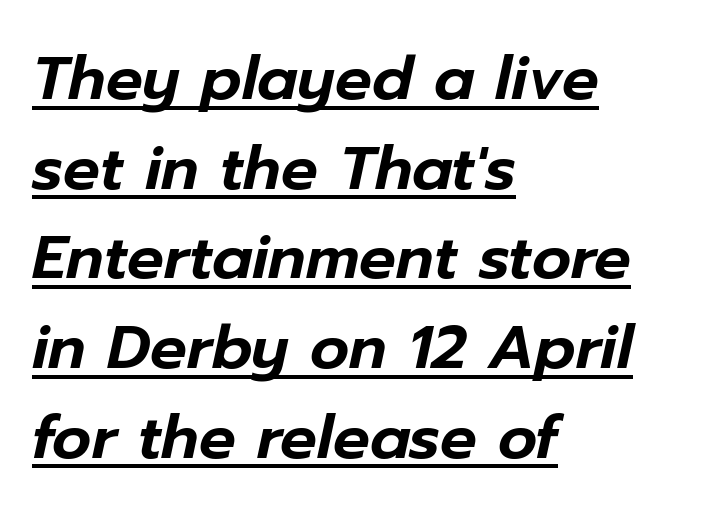
The tracking reads as untouched default to a designer's eye. Posture: slanted. Caption: lettering with a line underneath. Every row of glyphs begins at an identical x-position on the left. The letters advance in unequal steps, a hallmark of proportional type. A typesetter would call this leading conventional body-copy spacing.
